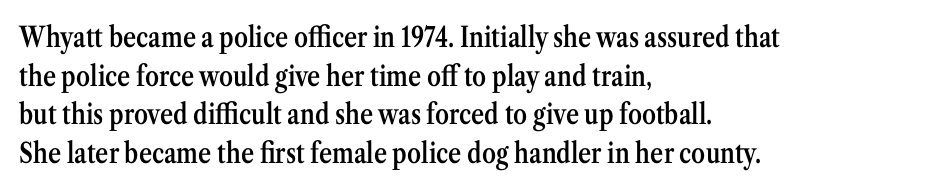
The baseline area is clear. Little horizontal feet cap the strokes, marking this as serif type. Tracking here is standard; glyphs follow each other at the usual distance. Quick note: interline space is typical. This sample uses an upright cut, with every glyph sitting square on the baseline. The rendering uses natural spacing where letterforms have individual widths.
